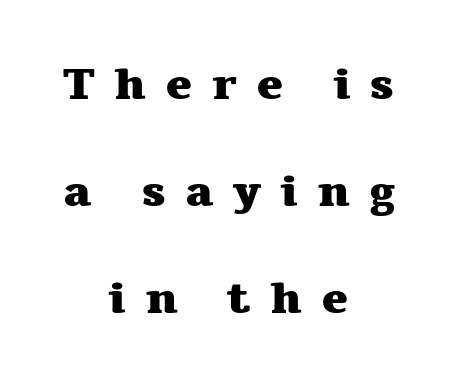
The image shows 45 px heavy, wide serif type, upright; set centered, loose line spacing (2.38x), unusually wide letter spacing (+0.42 em), not underlined; medium stroke contrast and a medium x-height.
